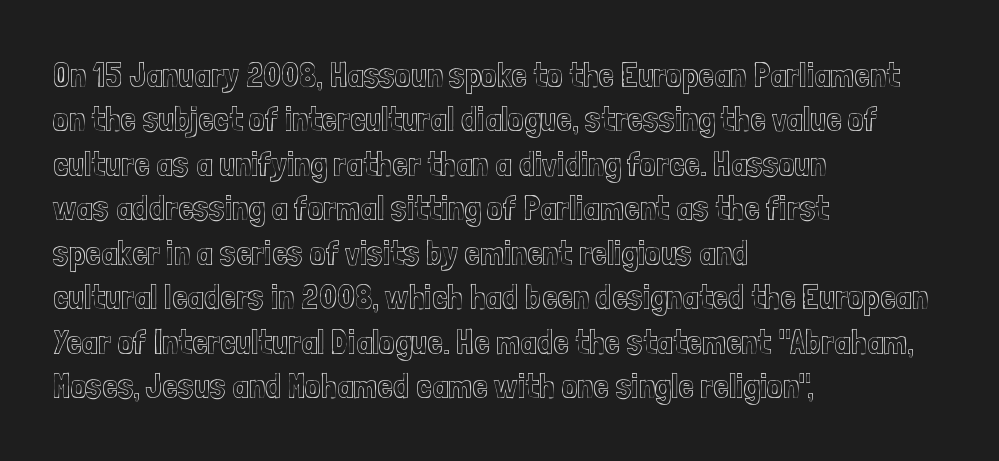
The space directly below the letters is spotless. This rendering uses left alignment, leaving the right contour irregular. Do the characters align in a grid? No, the font is proportional. Posture: upright roman. What's the leading like? Ordinary, nothing unusual.
